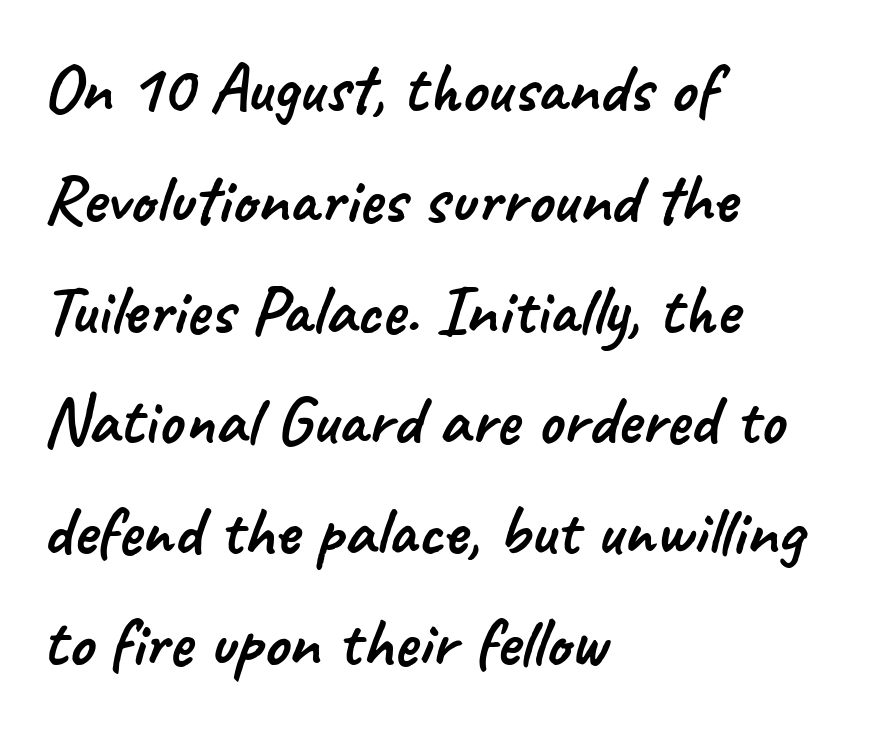
{"serif": "no", "width": "normal", "stroke_contrast": "low", "x_height": "small", "monospaced": "no", "underline": "no", "align": "left", "line_spacing": "normal", "line_spacing_ratio": 1.56, "letter_spacing": "normal", "letter_spacing_em": 0.0, "glyph_px": 71}
